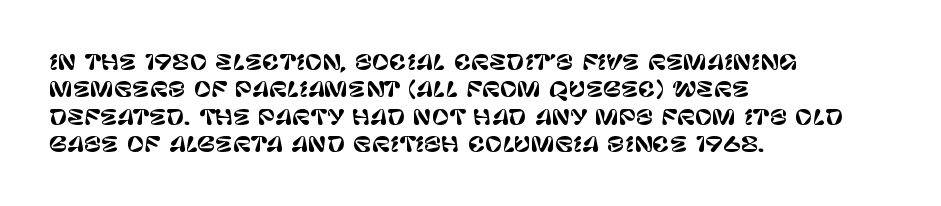
Q: Is the text italic (slanted)? A: Yes.
Q: Is the text underlined? A: No.
Q: How is the paragraph aligned? A: Left-aligned.
Q: Is the spacing between letters normal or unusually wide? A: Normal.
Q: Is the spacing between lines tight, normal or loose? A: Normal.
